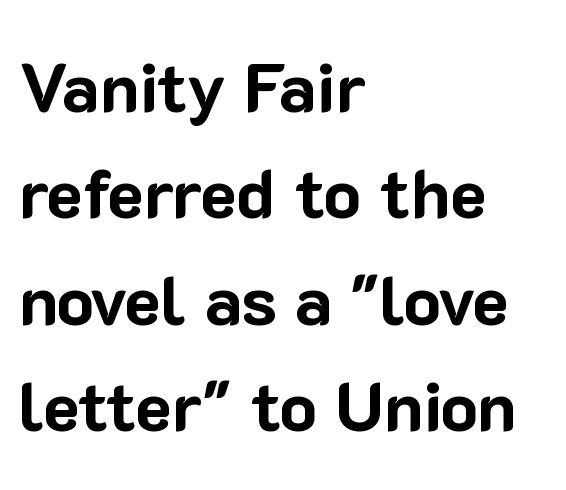
The image shows 69 px bold sans-serif type, upright; set left-aligned, normal line spacing (1.54x), normal letter spacing, not underlined; low stroke contrast and a medium x-height.
